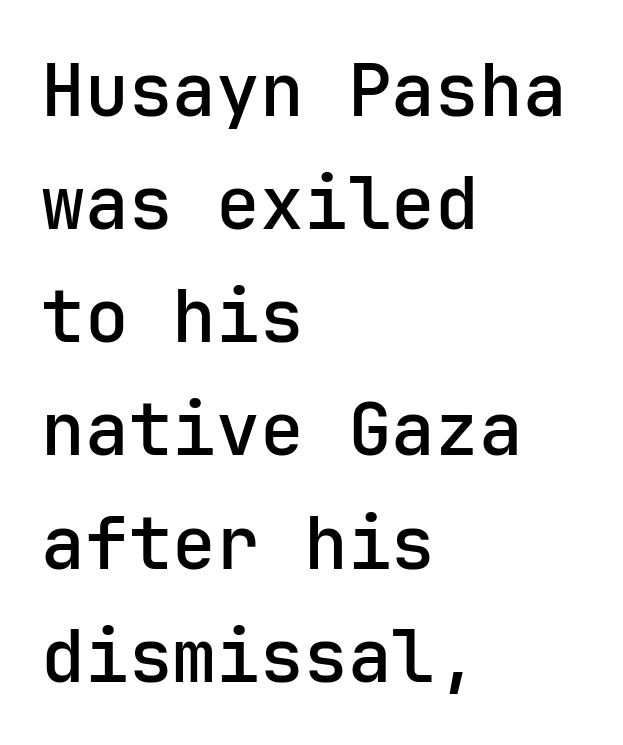
The image shows 73 px semibold sans-serif type, upright; set left-aligned, normal line spacing (1.55x), normal letter spacing, not underlined; low stroke contrast and a medium x-height.
